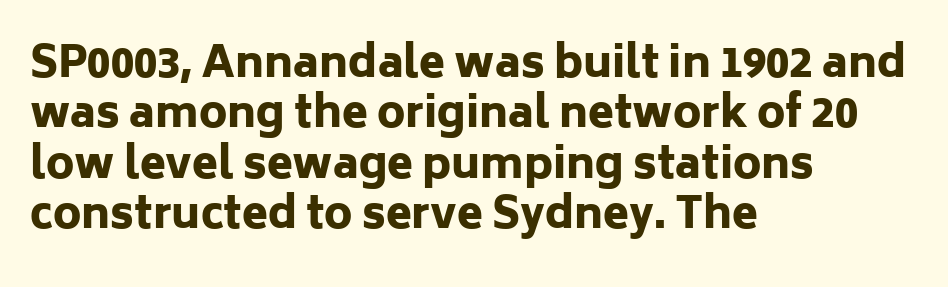
The image shows 42 px heavy sans-serif type, upright; set left-aligned, line spacing 1.2x, normal letter spacing, not underlined; low stroke contrast and a medium x-height.
